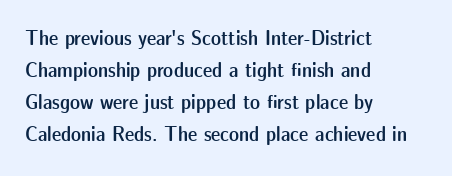
Q: Is the text bold? A: Semi-bold.
Q: Is the text italic (slanted)? A: No, it is upright.
Q: Is the text underlined? A: No.
Q: How is the paragraph aligned? A: Left-aligned.
Q: Is the spacing between letters normal or unusually wide? A: Normal.
Q: Is the spacing between lines tight, normal or loose? A: Normal.
